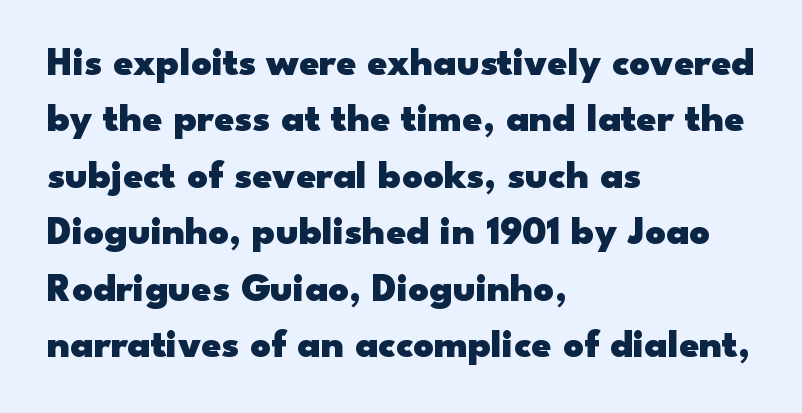
{"serif": "no", "italic": "no", "bold": "yes", "weight": "heavy", "width": "wide", "stroke_contrast": "low", "x_height": "small", "monospaced": "no", "underline": "no", "align": "left", "line_spacing": "normal", "line_spacing_ratio": 1.41, "letter_spacing": "normal", "letter_spacing_em": 0.0, "glyph_px": 40}
